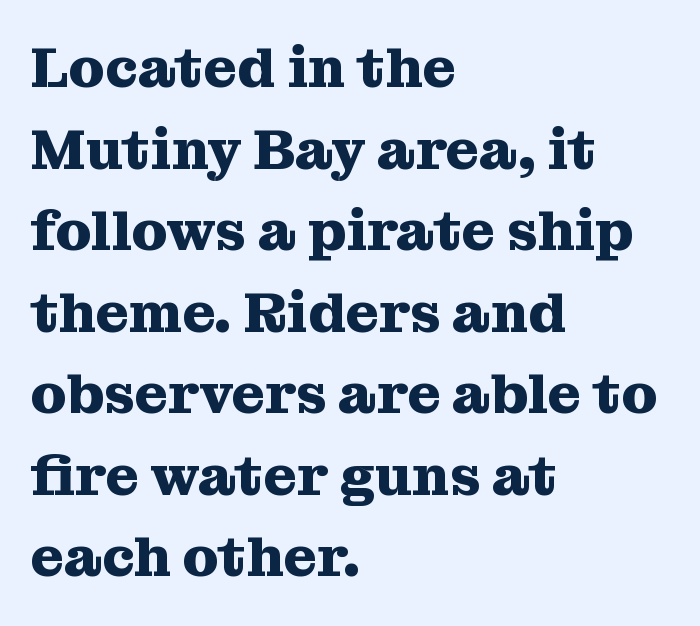
Posture: straight, roman, zero tilt. Weight: bold. The passage shown is typed in a proportional face where columns would drift. Observe the serifs anchoring each vertical stroke in this sample. The ragged edge is on the right, which tells us the setting is flush left. Leading: standard.
